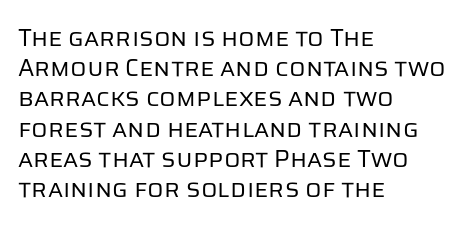
{"italic": "no", "bold": "no", "underline": "no", "align": "left", "line_spacing": "normal", "line_spacing_ratio": 1.26, "letter_spacing": "normal", "letter_spacing_em": 0.0, "glyph_px": 24}
